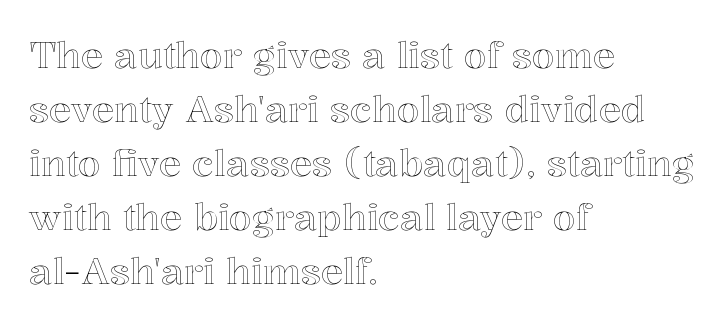
{"italic": "no", "width": "normal", "x_height": "medium", "monospaced": "no", "underline": "no", "align": "left", "line_spacing": "normal", "line_spacing_ratio": 1.46, "letter_spacing": "normal", "letter_spacing_em": 0.0, "glyph_px": 37}
